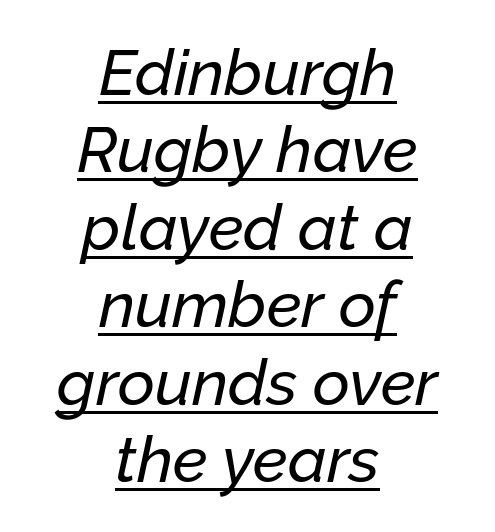
The image shows 64 px text type, italic (leaning right); set centered, line spacing 1.21x, normal letter spacing, underlined; low stroke contrast and a medium x-height.
